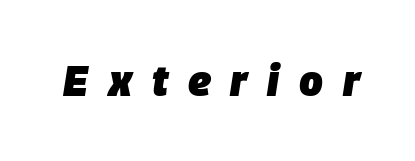
{"italic": "yes", "lean": "right", "slant_degrees": 9, "bold": "yes", "weight": "heavy", "width": "normal", "stroke_contrast": "low", "x_height": "large", "monospaced": "no", "underline": "no", "letter_spacing": "wide", "letter_spacing_em": 0.47, "glyph_px": 42}
